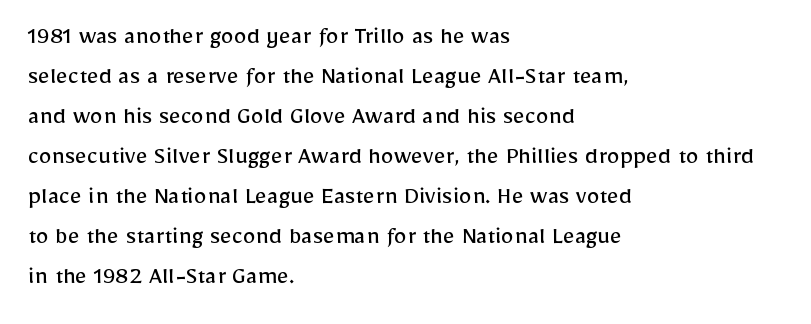
The image shows 26 px text type, upright; set left-aligned, normal line spacing (1.54x), normal letter spacing, not underlined.
